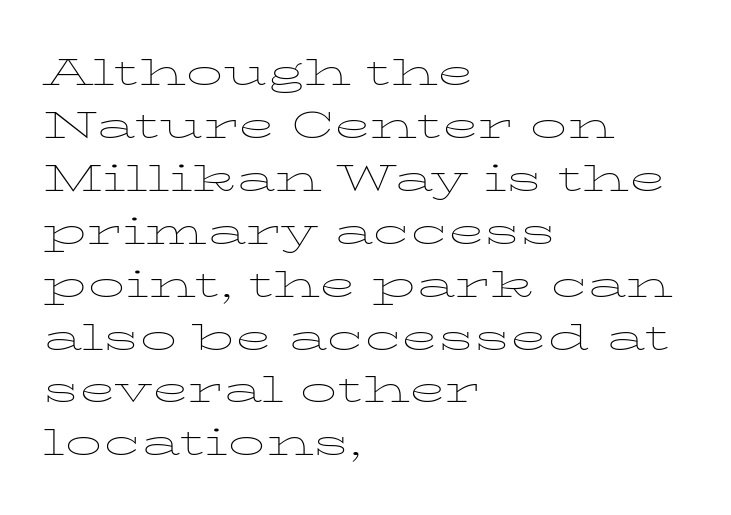
The image shows 37 px thin, wide serif type, upright; set left-aligned, normal line spacing (1.43x), normal letter spacing, not underlined; low stroke contrast and a medium x-height.
